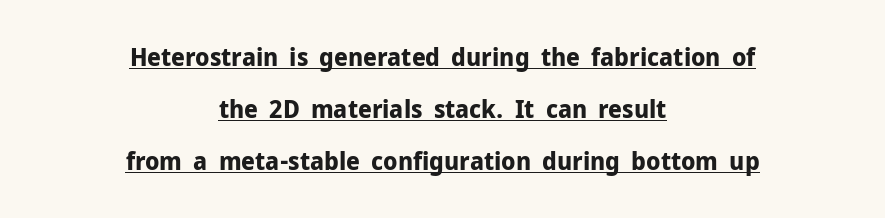
The image shows 25 px bold type, upright; set centered, loose line spacing (2.08x), normal letter spacing, underlined.
